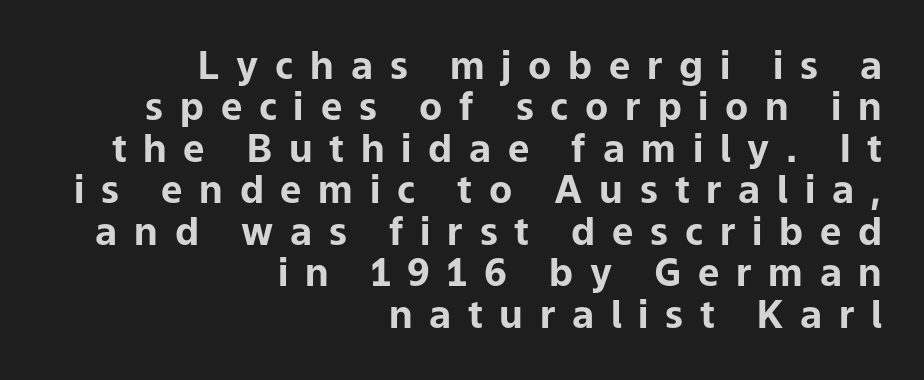
Q: Is the text bold? A: Yes.
Q: Is the text italic (slanted)? A: No, it is upright.
Q: Is the typeface a serif or a sans-serif typeface? A: Sans-serif.
Q: Is the text underlined? A: No.
Q: How is the paragraph aligned? A: Right-aligned.
Q: Is the spacing between letters normal or unusually wide? A: Unusually wide.
Q: Is the spacing between lines tight, normal or loose? A: Tight.
Q: Width (condensed, normal, or wide)? A: Normal.
Q: Stroke contrast? A: Low.
Q: x-height? A: Medium.
Q: Monospaced? A: No.
